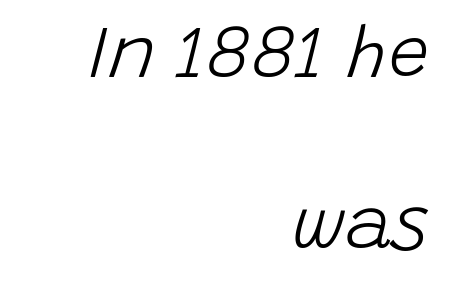
{"italic": "yes", "lean": "right", "slant_degrees": 15, "bold": "no", "weight": "light", "width": "normal", "stroke_contrast": "low", "x_height": "large", "monospaced": "no", "underline": "no", "align": "right", "line_spacing": "loose", "line_spacing_ratio": 2.37, "letter_spacing": "normal", "letter_spacing_em": 0.0, "glyph_px": 72}
